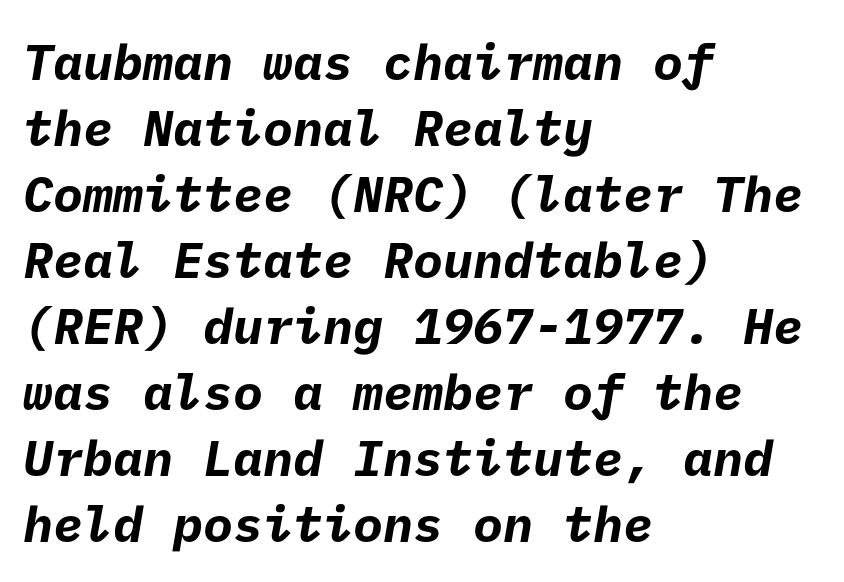
{"serif": "no", "bold": "yes", "weight": "bold", "width": "normal", "stroke_contrast": "low", "x_height": "medium", "underline": "no", "align": "left", "line_spacing": "normal", "line_spacing_ratio": 1.32, "letter_spacing": "normal", "letter_spacing_em": 0.0, "glyph_px": 50}
